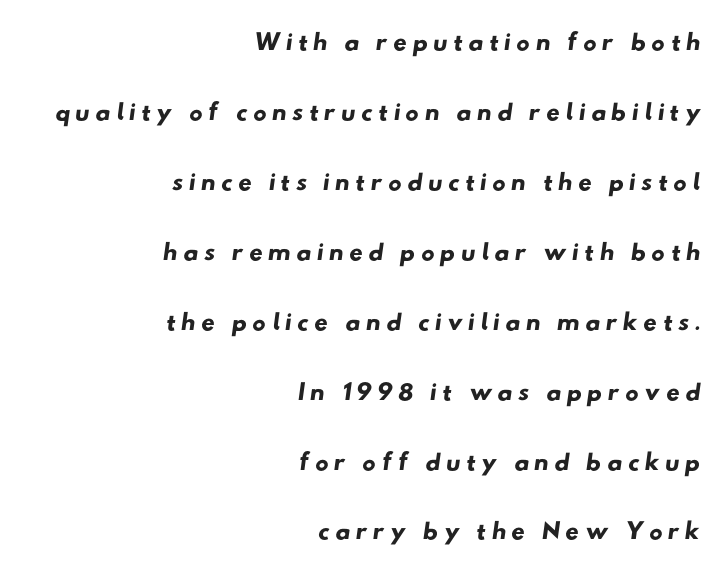
The paragraph shown leans on its right margin. Character widths vary here, with narrow letters taking less room than wide ones. Unlike a traditional serif, this face leaves its strokes unadorned. Nobody drew a line under any word here.
